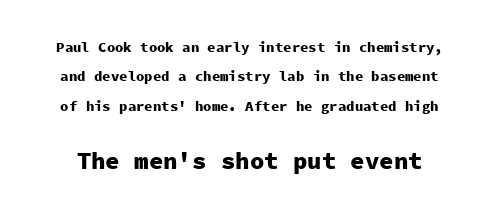
{"italic": "no", "bold": "yes", "underline": "no", "line_spacing": "loose", "line_spacing_ratio": 2.1, "letter_spacing": "normal", "letter_spacing_em": 0.0, "larger_block": "second", "size_ratio": 1.71, "glyph_px": 24}
